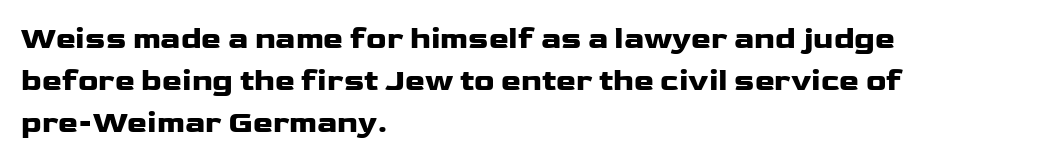
{"serif": "no", "italic": "no", "bold": "yes", "weight": "heavy", "width": "wide", "stroke_contrast": "low", "x_height": "medium", "monospaced": "no", "underline": "no", "align": "left", "line_spacing": "normal", "line_spacing_ratio": 1.4, "letter_spacing": "normal", "letter_spacing_em": 0.0, "glyph_px": 30}
